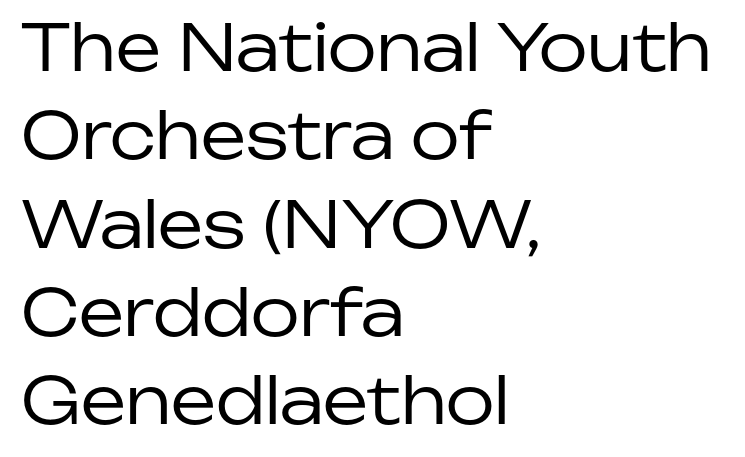
Q: Is the text bold? A: No.
Q: Is the text italic (slanted)? A: No, it is upright.
Q: Is the typeface a serif or a sans-serif typeface? A: Sans-serif.
Q: Is the text underlined? A: No.
Q: How is the paragraph aligned? A: Left-aligned.
Q: Is the spacing between letters normal or unusually wide? A: Normal.
Q: Is the spacing between lines tight, normal or loose? A: Normal.
Q: Width (condensed, normal, or wide)? A: Normal.
Q: Stroke contrast? A: Low.
Q: x-height? A: Medium.
Q: Monospaced? A: No.
